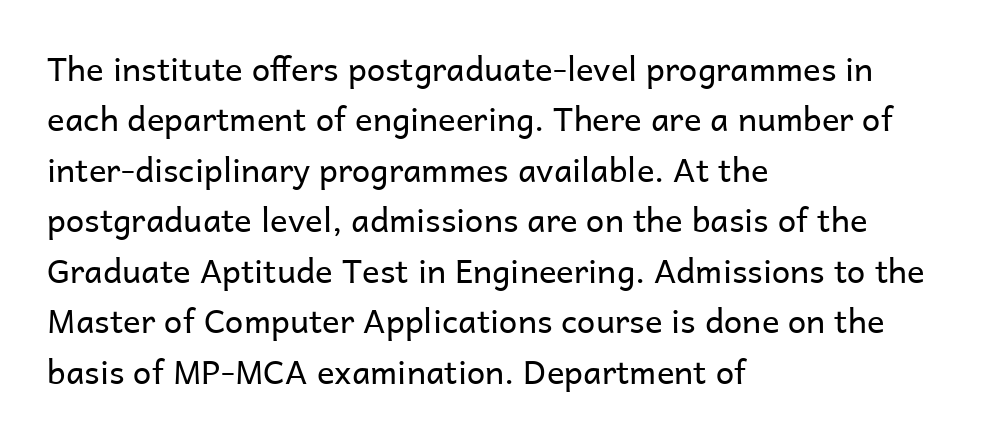
{"serif": "no", "italic": "no", "bold": "no", "weight": "regular", "width": "normal", "stroke_contrast": "low", "x_height": "medium", "monospaced": "no", "underline": "no", "align": "left", "line_spacing": "normal", "line_spacing_ratio": 1.53, "letter_spacing": "normal", "letter_spacing_em": 0.0, "glyph_px": 33}
